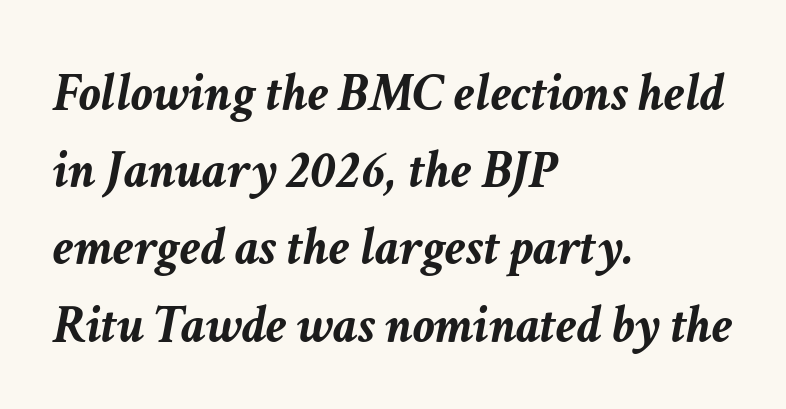
{"italic": "yes", "lean": "right", "slant_degrees": 11, "bold": "yes", "weight": "semibold", "width": "normal", "stroke_contrast": "low", "x_height": "medium", "monospaced": "no", "underline": "no", "align": "left", "line_spacing": "normal", "line_spacing_ratio": 1.43, "letter_spacing": "normal", "letter_spacing_em": 0.0, "glyph_px": 54}
